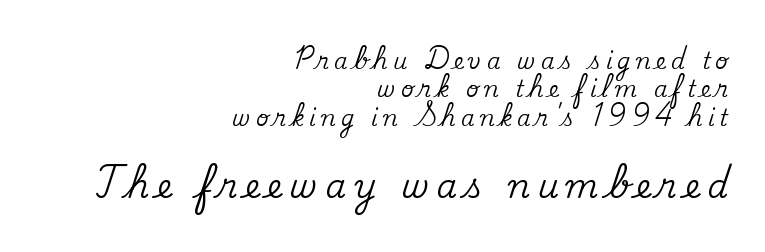
A bare baseline throughout the passage. A typesetter would call this leading conventional body-copy spacing. Teacher's note: observe the even right margin — that is flush-right alignment. How are the letters spaced? Widely, with obvious added tracking.
